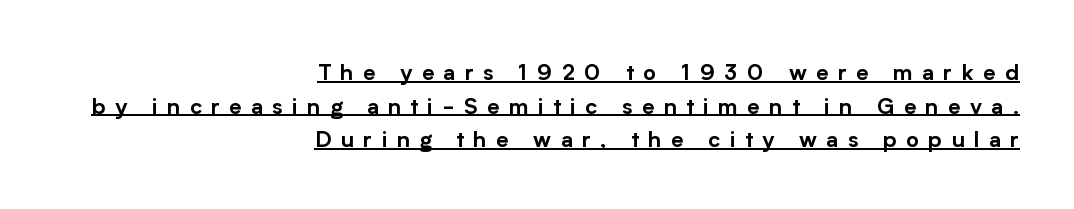
The image shows 22 px text type, upright; set right-aligned, normal line spacing (1.53x), unusually wide letter spacing (+0.43 em), underlined.
